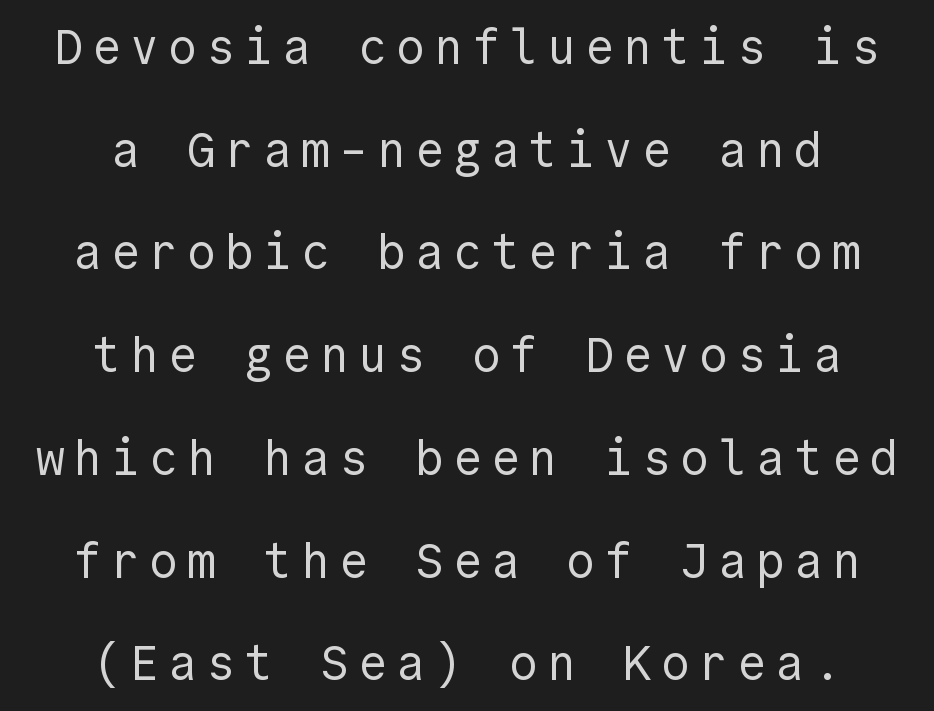
The image shows 48 px regular-weight sans-serif type, upright; set centered, loose line spacing (2.14x), not underlined; a medium x-height.
